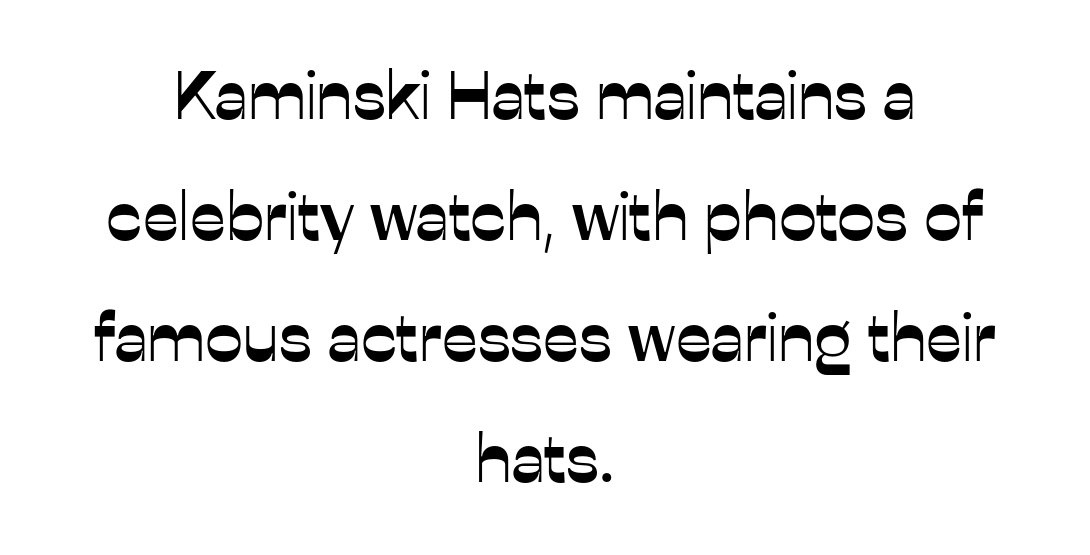
The face used here is proportionally spaced, like ordinary book or web type. The horizontal fit of the characters is conventional and even. Posture: upright roman. Just letters on the line, the space beneath them empty. Horizontally, the lines are justified to the midpoint only.
